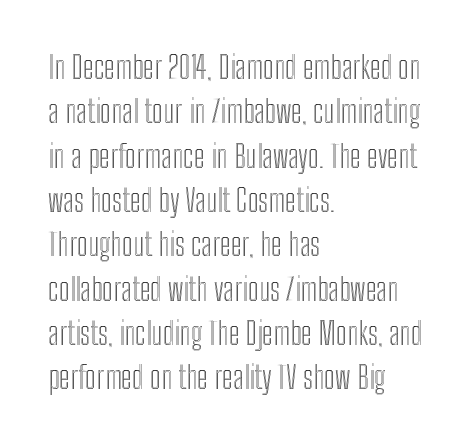
The string is rendered with underlining switched off. Nope, not italic — everything's standing straight. No extra tracking has been applied to these lines. Reading down the block, your eye returns to a fixed left position each line.
